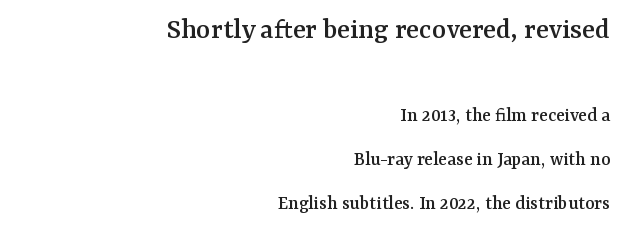
The image shows 30 px serif type, upright; set right-aligned, loose line spacing (2.2x), normal letter spacing, not underlined; the first (top) block is 1.5x larger; medium stroke contrast and a medium x-height.
